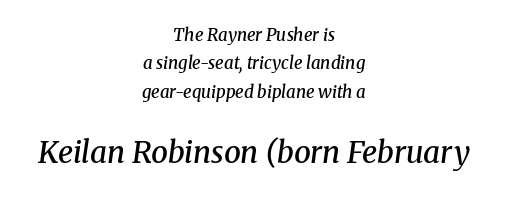
{"serif": "yes", "italic": "yes", "lean": "right", "slant_degrees": 8, "bold": "semi", "weight": "semibold", "width": "normal", "stroke_contrast": "medium", "x_height": "medium", "monospaced": "no", "underline": "no", "align": "center", "line_spacing": "normal", "line_spacing_ratio": 1.67, "letter_spacing": "normal", "letter_spacing_em": 0.0, "larger_block": "second", "size_ratio": 1.76, "glyph_px": 30}
